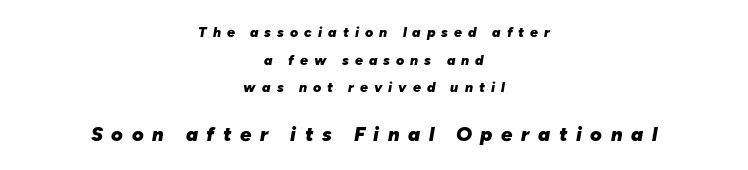
{"italic": "yes", "lean": "right", "slant_degrees": 10, "bold": "yes", "underline": "no", "align": "center", "line_spacing": "loose", "line_spacing_ratio": 1.98, "letter_spacing": "wide", "letter_spacing_em": 0.43, "larger_block": "second", "size_ratio": 1.43, "glyph_px": 20}
